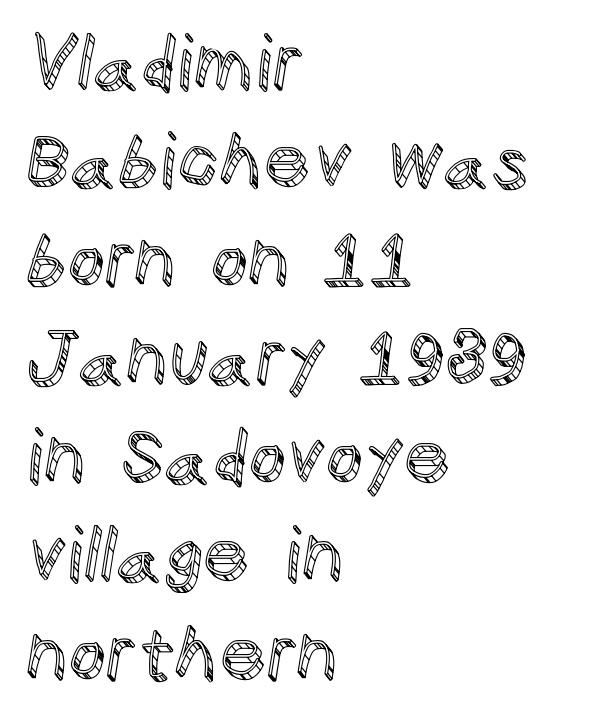
The passage shown has conventional tracking throughout. The baseline area is clear. Do the characters align in a grid? No, the font is proportional.
